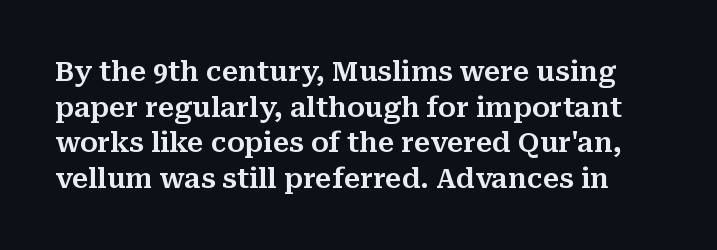
{"italic": "no", "underline": "no", "line_spacing": "normal", "line_spacing_ratio": 1.32, "letter_spacing": "normal", "letter_spacing_em": 0.0, "glyph_px": 27}
